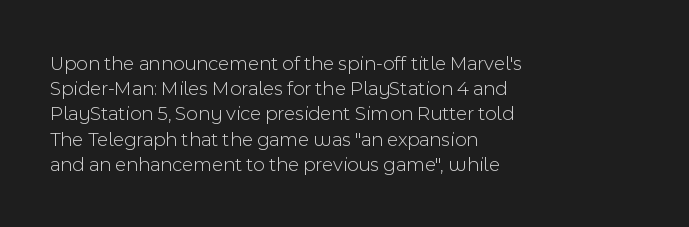
{"italic": "no", "bold": "no", "underline": "no", "align": "left", "line_spacing": "normal", "line_spacing_ratio": 1.26, "letter_spacing": "normal", "letter_spacing_em": 0.0, "glyph_px": 20}
